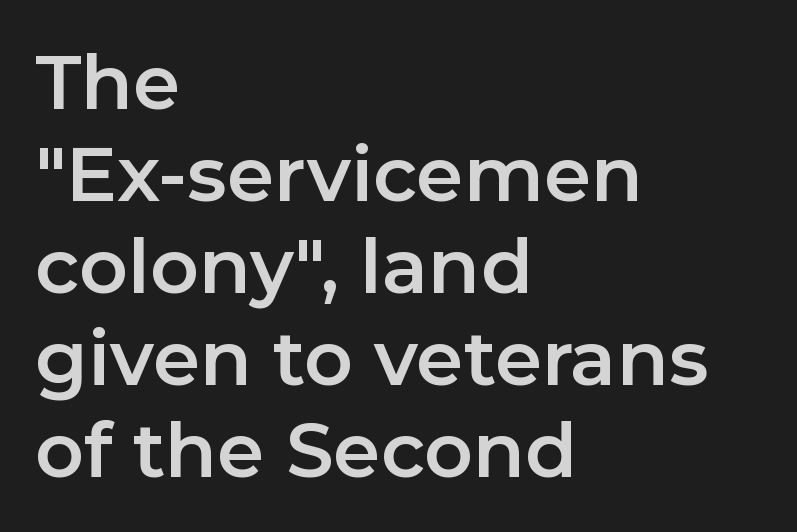
{"serif": "no", "italic": "no", "width": "normal", "stroke_contrast": "low", "x_height": "medium", "monospaced": "no", "underline": "no", "align": "left", "line_spacing_ratio": 1.21, "letter_spacing": "normal", "letter_spacing_em": 0.0, "glyph_px": 76}
